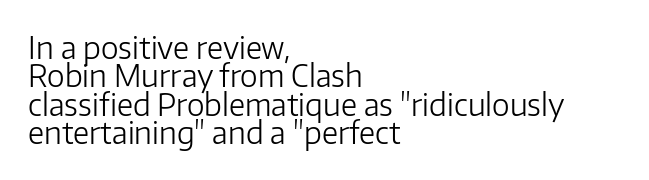
Q: Is the text bold? A: No.
Q: Is the text italic (slanted)? A: No, it is upright.
Q: Is the typeface a serif or a sans-serif typeface? A: Sans-serif.
Q: Is the text underlined? A: No.
Q: How is the paragraph aligned? A: Left-aligned.
Q: Is the spacing between letters normal or unusually wide? A: Normal.
Q: Is the spacing between lines tight, normal or loose? A: Tight.
Q: Width (condensed, normal, or wide)? A: Normal.
Q: Stroke contrast? A: Low.
Q: x-height? A: Medium.
Q: Monospaced? A: No.
